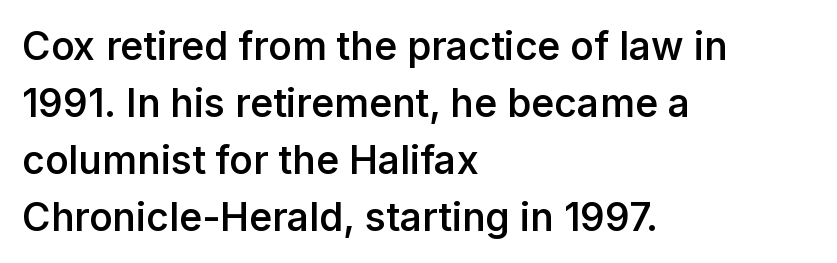
{"serif": "no", "italic": "no", "bold": "semi", "weight": "semibold", "width": "normal", "stroke_contrast": "low", "x_height": "medium", "monospaced": "no", "underline": "no", "align": "left", "line_spacing": "normal", "line_spacing_ratio": 1.46, "letter_spacing": "normal", "letter_spacing_em": 0.0, "glyph_px": 39}
